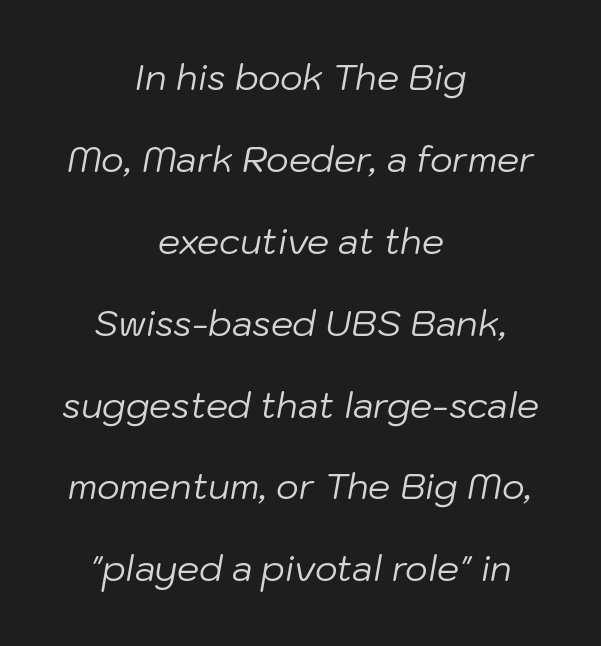
{"italic": "yes", "lean": "right", "slant_degrees": 10, "bold": "no", "weight": "regular", "width": "normal", "stroke_contrast": "low", "x_height": "medium", "monospaced": "no", "underline": "no", "align": "center", "line_spacing": "loose", "line_spacing_ratio": 2.34, "letter_spacing": "normal", "letter_spacing_em": 0.0, "glyph_px": 35}
